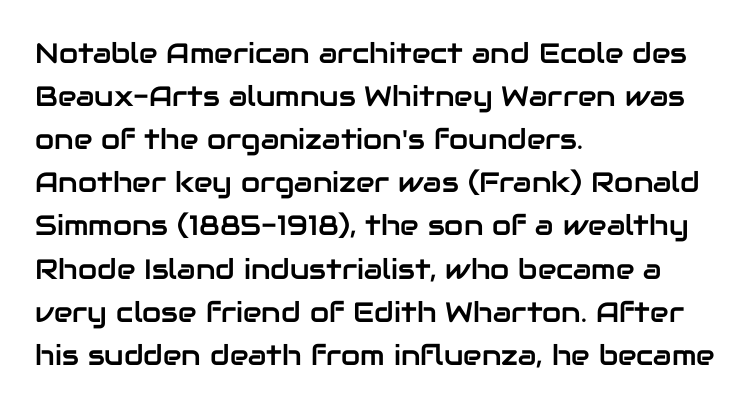
The image shows 28 px sans-serif type, upright; set left-aligned, normal line spacing (1.54x), normal letter spacing, not underlined; low stroke contrast and a medium x-height.
